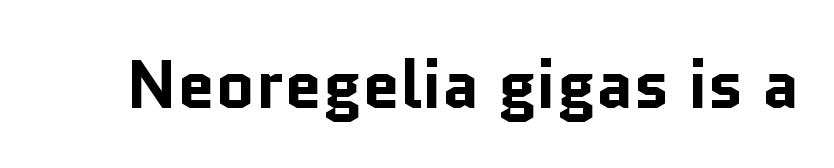
Q: Is the text bold? A: Yes.
Q: Is the text italic (slanted)? A: No, it is upright.
Q: Is the typeface a serif or a sans-serif typeface? A: Sans-serif.
Q: Is the text underlined? A: No.
Q: Is the spacing between letters normal or unusually wide? A: Normal.
Q: Width (condensed, normal, or wide)? A: Normal.
Q: Stroke contrast? A: Low.
Q: x-height? A: Medium.
Q: Monospaced? A: No.
